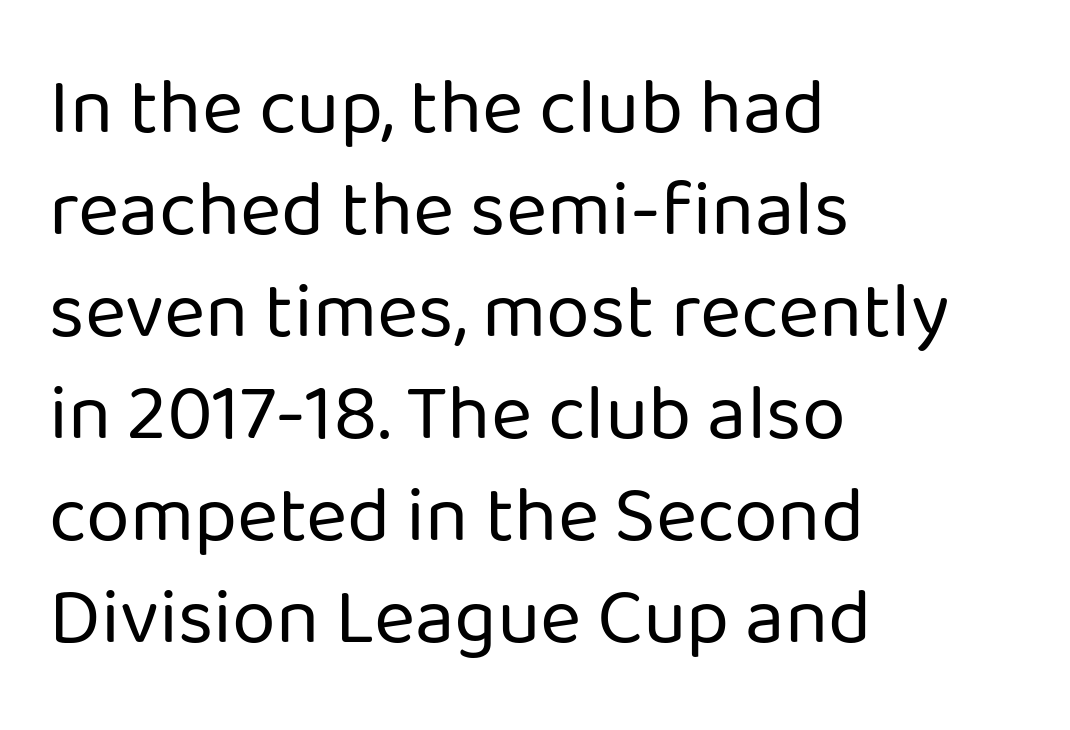
Inter-character spacing is left at the font's built-in metrics. A typesetter would call this proportional, since set widths differ per character. This reads as an unemphasized weight, regular at the heaviest. Honestly, there is no underline to notice here at all. Letterform terminals end flat and unadorned throughout the passage.
